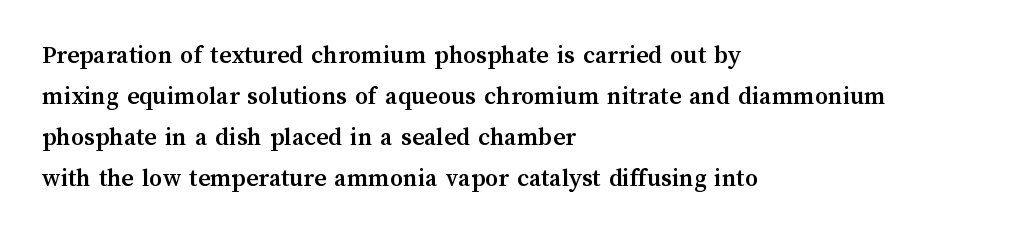
Standard letterfit; no display-style spreading of the glyphs. Compared with typical paragraphs, the rows here are spaced about the same. A bare baseline throughout the passage. Every stem runs plumb, perpendicular to the baseline. The typesetter chose a ragged-right arrangement here. The font is running at its bold setting.
